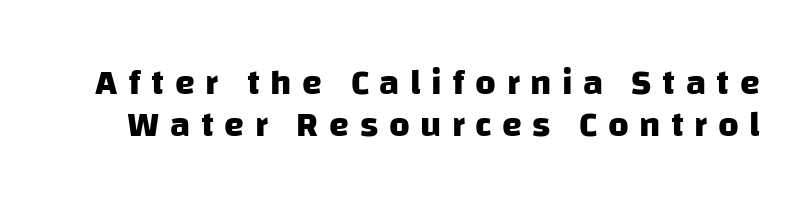
Q: Is the text bold? A: Yes.
Q: Is the typeface a serif or a sans-serif typeface? A: Sans-serif.
Q: Is the text underlined? A: No.
Q: Is the spacing between letters normal or unusually wide? A: Unusually wide.
Q: Width (condensed, normal, or wide)? A: Normal.
Q: Stroke contrast? A: Low.
Q: x-height? A: Large.
Q: Monospaced? A: No.
